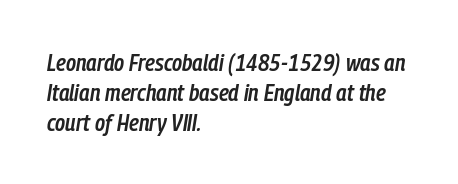
{"italic": "yes", "lean": "right", "slant_degrees": 9, "bold": "semi", "underline": "no", "align": "left", "line_spacing": "normal", "line_spacing_ratio": 1.25, "letter_spacing": "normal", "letter_spacing_em": 0.0, "glyph_px": 24}
